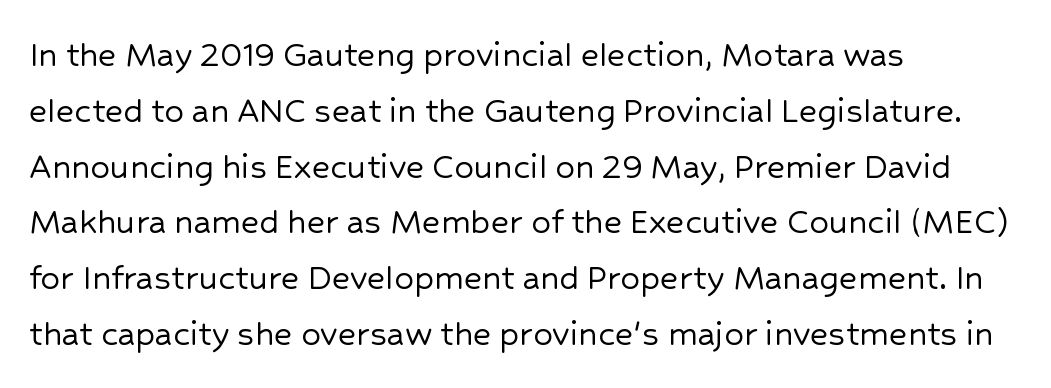
The image shows 39 px sans-serif type, upright; set left-aligned, normal line spacing (1.43x), normal letter spacing, not underlined; low stroke contrast and a medium x-height.
